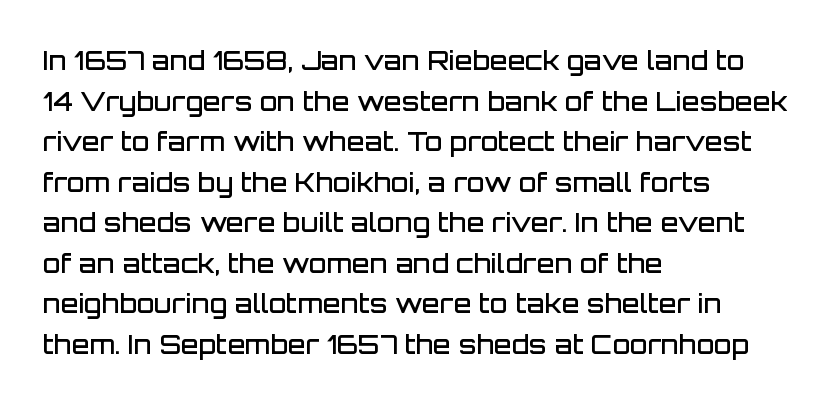
The image shows 26 px text type, upright; set left-aligned, normal line spacing (1.56x), normal letter spacing, not underlined.
